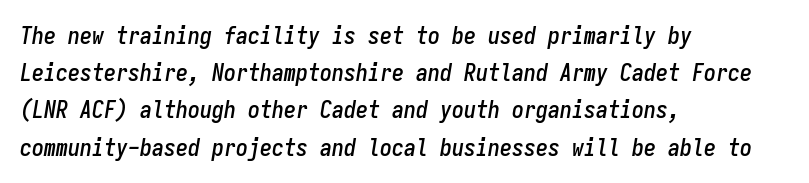
Q: Is the text italic (slanted)? A: Yes, it leans right by about 9 degrees.
Q: Is the text underlined? A: No.
Q: How is the paragraph aligned? A: Left-aligned.
Q: Is the spacing between letters normal or unusually wide? A: Normal.
Q: Is the spacing between lines tight, normal or loose? A: Normal.
